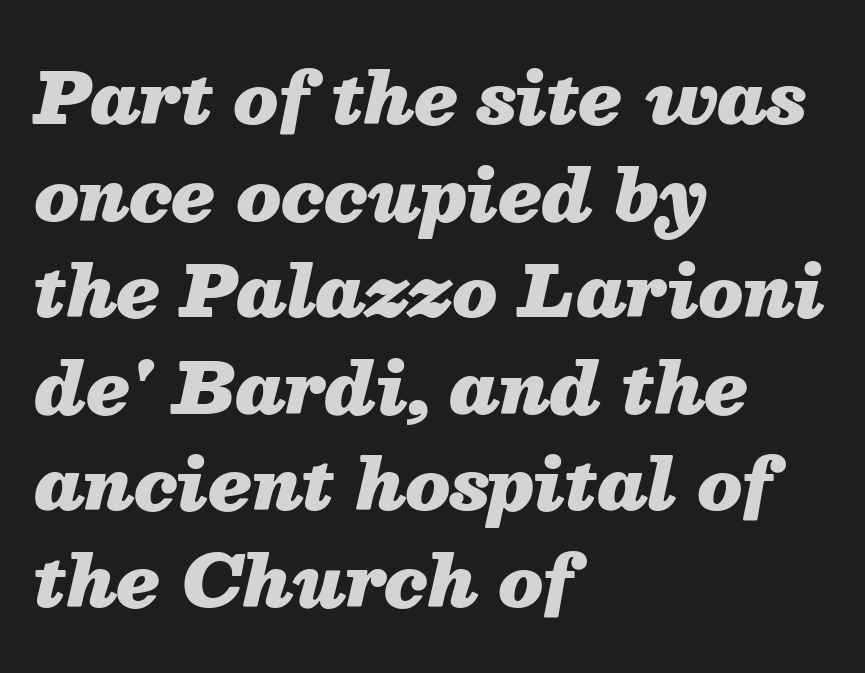
Q: Is the text bold? A: Yes.
Q: Is the text italic (slanted)? A: Yes, it leans right by about 13 degrees.
Q: Is the text underlined? A: No.
Q: How is the paragraph aligned? A: Left-aligned.
Q: Is the spacing between letters normal or unusually wide? A: Normal.
Q: Is the spacing between lines tight, normal or loose? A: Normal.
Q: Width (condensed, normal, or wide)? A: Normal.
Q: Stroke contrast? A: Medium.
Q: x-height? A: Medium.
Q: Monospaced? A: No.
